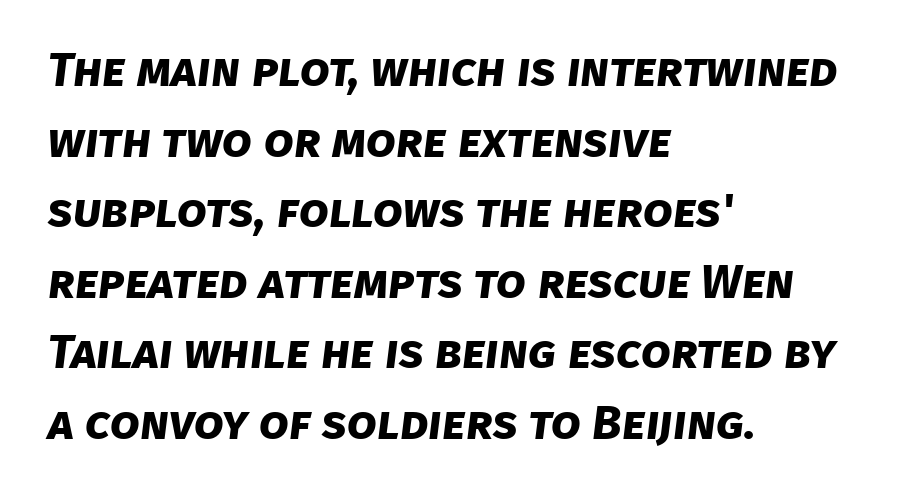
The image shows 48 px bold sans-serif type; set left-aligned, normal line spacing (1.47x), normal letter spacing, not underlined; low stroke contrast and a large x-height.
